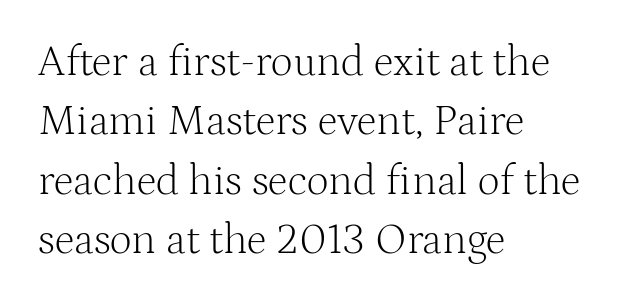
Q: Is the text bold? A: No.
Q: Is the text italic (slanted)? A: No, it is upright.
Q: Is the typeface a serif or a sans-serif typeface? A: Serif.
Q: Is the text underlined? A: No.
Q: How is the paragraph aligned? A: Left-aligned.
Q: Is the spacing between letters normal or unusually wide? A: Normal.
Q: Is the spacing between lines tight, normal or loose? A: Normal.
Q: Width (condensed, normal, or wide)? A: Normal.
Q: Stroke contrast? A: Medium.
Q: x-height? A: Medium.
Q: Monospaced? A: No.
